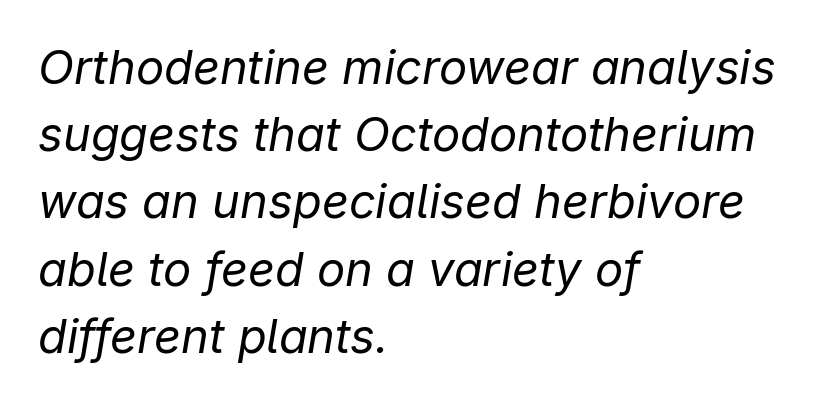
Nothing unusual about the tracking: characters are spaced as the font intends. The passage shown is typed in a proportional face where columns would drift. No extra ink here — the face is not bold. Does the lettering tilt? It does — this is italic.
